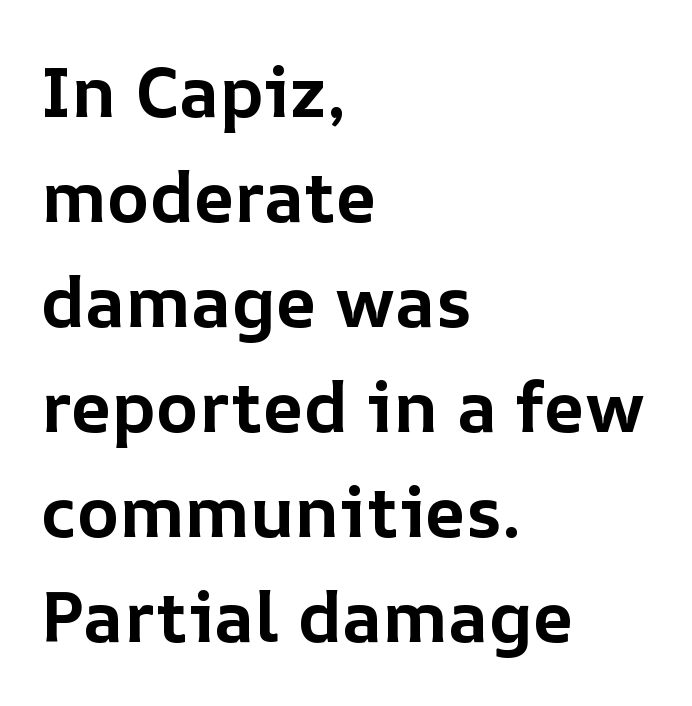
The image shows 71 px bold type, upright; set left-aligned, normal line spacing (1.48x), normal letter spacing, not underlined; low stroke contrast and a medium x-height.
